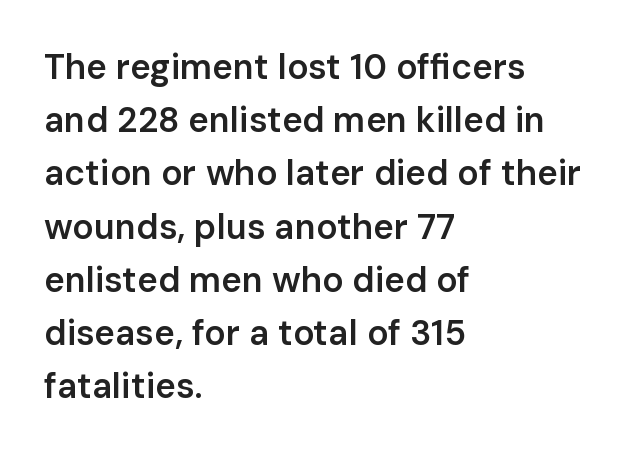
Q: Is the text bold? A: Semi-bold.
Q: Is the text italic (slanted)? A: No, it is upright.
Q: Is the typeface a serif or a sans-serif typeface? A: Sans-serif.
Q: Is the text underlined? A: No.
Q: How is the paragraph aligned? A: Left-aligned.
Q: Is the spacing between letters normal or unusually wide? A: Normal.
Q: Is the spacing between lines tight, normal or loose? A: Normal.
Q: Width (condensed, normal, or wide)? A: Normal.
Q: Stroke contrast? A: Low.
Q: x-height? A: Medium.
Q: Monospaced? A: No.
